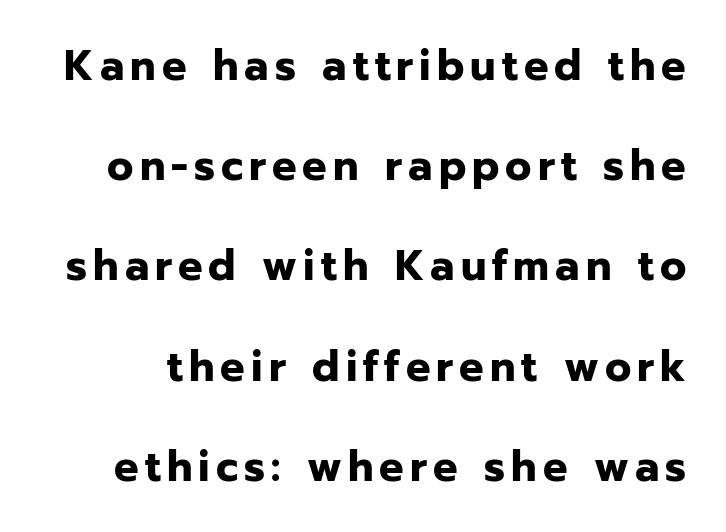
The string is rendered with underlining switched off. Airy leading. If you drew a line through each stem, it would be perfectly vertical. The letters carry no serifs — their stems end cleanly without finishing strokes.
